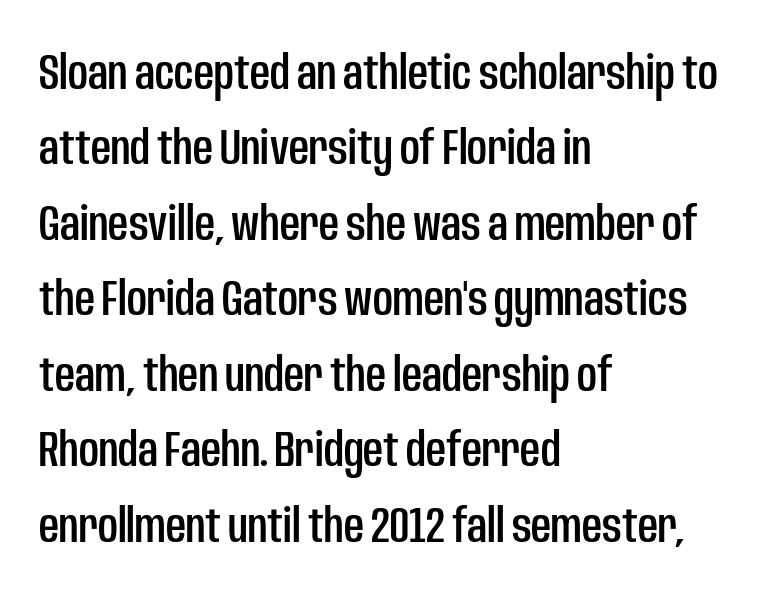
The designer went with a sans here, leaving each stem footless. What stands out about the letter spacing? Nothing — it is the standard amount. Quick note: not italic, upright. Teacher's note: observe the even left margin — that is flush-left alignment.
